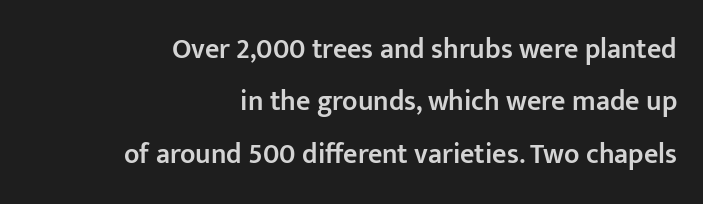
The image shows 28 px semibold sans-serif type, upright; set right-aligned, line spacing 1.87x, normal letter spacing, not underlined; low stroke contrast and a medium x-height.
